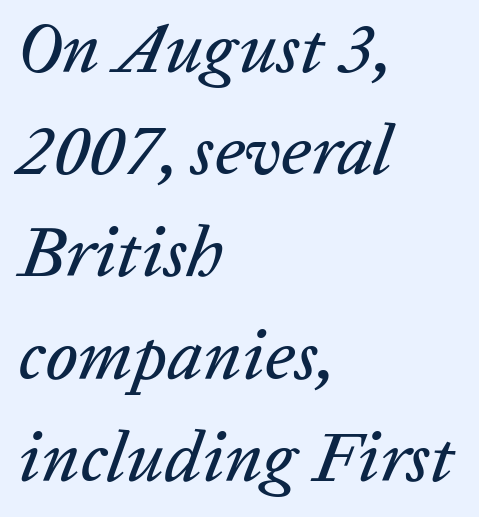
Q: Is the text italic (slanted)? A: Yes, it leans right by about 20 degrees.
Q: Is the text underlined? A: No.
Q: How is the paragraph aligned? A: Left-aligned.
Q: Is the spacing between letters normal or unusually wide? A: Normal.
Q: Is the spacing between lines tight, normal or loose? A: Normal.
Q: Width (condensed, normal, or wide)? A: Normal.
Q: Stroke contrast? A: Low.
Q: x-height? A: Medium.
Q: Monospaced? A: No.
